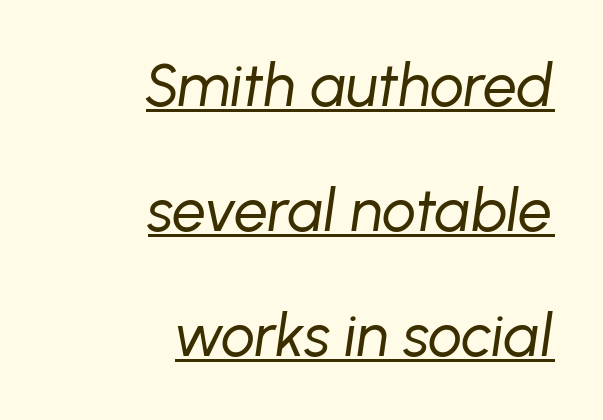
A quiet, ordinary-to-light weight characterises the typeface. Is this a fixed-width face? No — the glyphs have proportional, varying widths. The rendering uses the underline text-decoration. Look at the tracking — it's just the regular setting, nothing added. The face used here has a pronounced slope to its letters. The text block is weighted toward the right margin, trailing off unevenly leftward.
